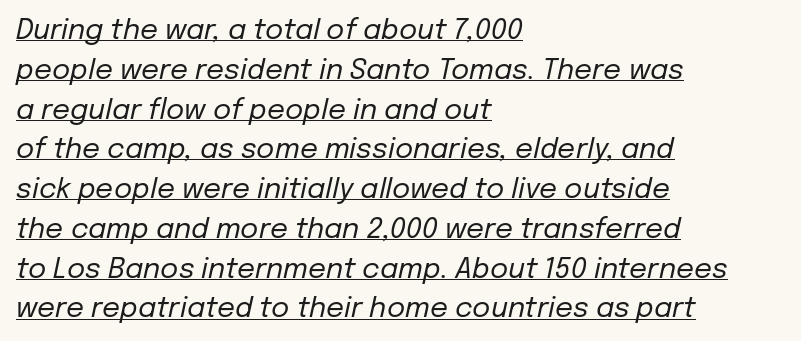
The image shows 28 px regular-weight type, italic (leaning right); set left-aligned, normal line spacing (1.42x), normal letter spacing, underlined; low stroke contrast and a medium x-height.
